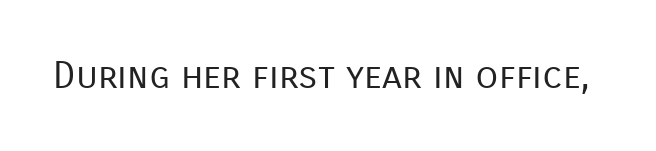
Weight: not bold — regular or lighter. Here the designer chose a conventional face with non-uniform glyph widths. The passage shown is typeset with a sans-serif family. The glyphs are unaccompanied by any horizontal stroke below them. The typography opts for an upright posture over an oblique one. Honestly, the letter spacing is just normal — you wouldn't notice it.
